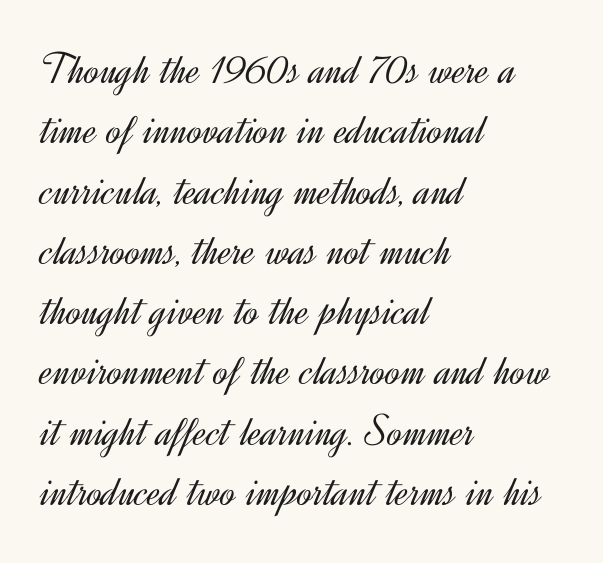
The image shows 45 px light sans-serif type; set left-aligned, normal line spacing (1.34x), normal letter spacing, not underlined; a small x-height.
